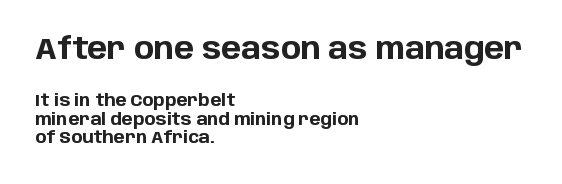
{"serif": "no", "italic": "no", "bold": "yes", "weight": "bold", "width": "normal", "stroke_contrast": "low", "x_height": "large", "monospaced": "no", "underline": "no", "align": "left", "line_spacing": "tight", "line_spacing_ratio": 1.1, "letter_spacing": "normal", "letter_spacing_em": 0.0, "larger_block": "first", "size_ratio": 1.76, "glyph_px": 30}
